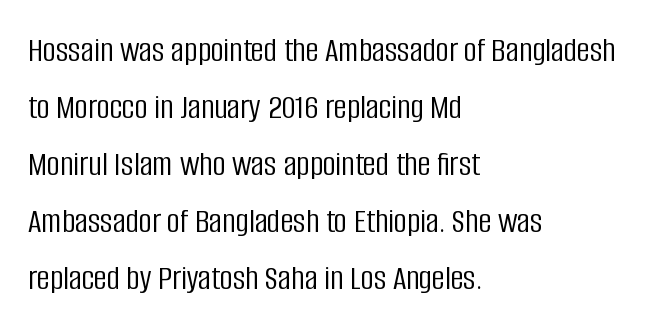
The image shows 36 px light, condensed sans-serif type, upright; set left-aligned, normal line spacing (1.58x), normal letter spacing, not underlined; low stroke contrast and a large x-height.
